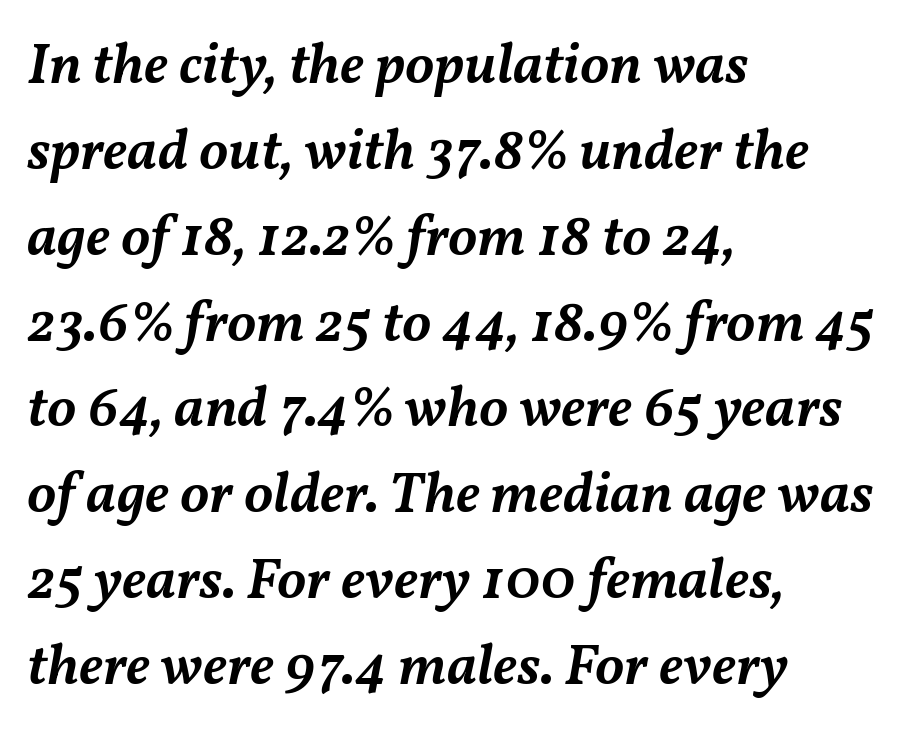
Looks like regular typesetting: each glyph gets only the width it needs. Successive baselines arrive at the customary interval. The text block is weighted toward the left margin, trailing off unevenly rightward. The characters look somewhat weighty, a semibold short of true bold.
